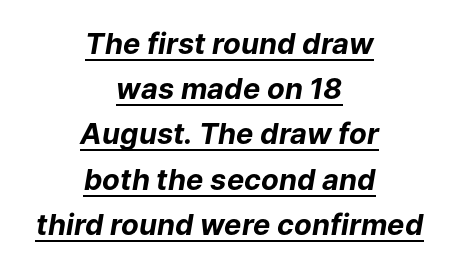
The image shows 29 px bold type, italic (leaning right); set centered, normal line spacing (1.56x), normal letter spacing, underlined; low stroke contrast and a medium x-height.
